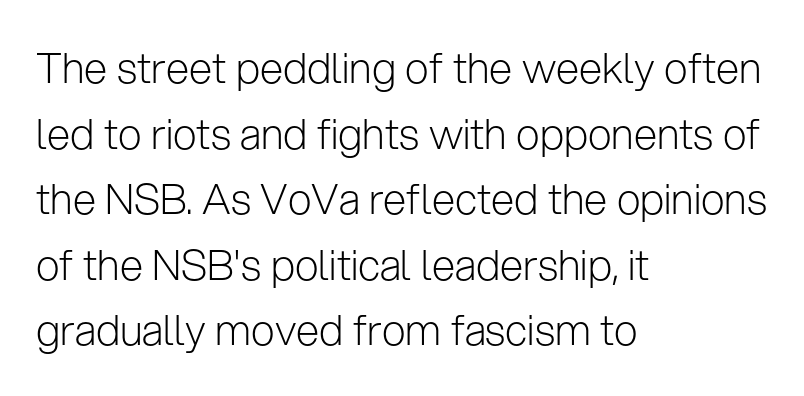
Short note: letters normally spaced. Is there any slant? The stems are plumb. Which margin do the lines hug? The left one — the right edge is uneven. The font is comparable to plain body text, perhaps lighter.
